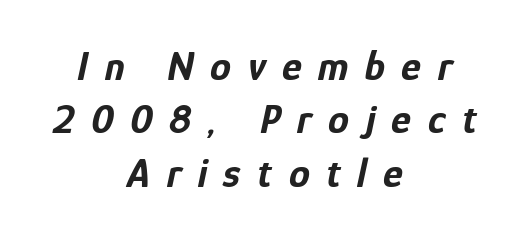
The image shows 42 px bold, condensed type, italic (leaning right); set centered, normal line spacing (1.27x), unusually wide letter spacing (+0.39 em), not underlined; low stroke contrast and a medium x-height.
